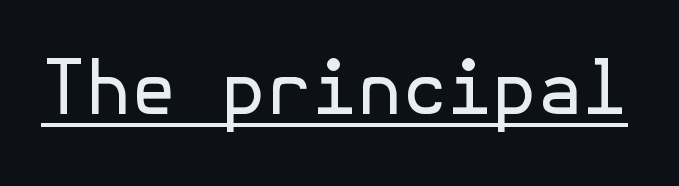
Words appear dense and cohesive because spacing is normal. Letters have the restrained weight of plain body copy at most. Does the lettering tilt? It doesn't — this is upright. A continuous stroke trails under the words, as in a hyperlink. To sum up the face: it is a sans, with no serifs.
